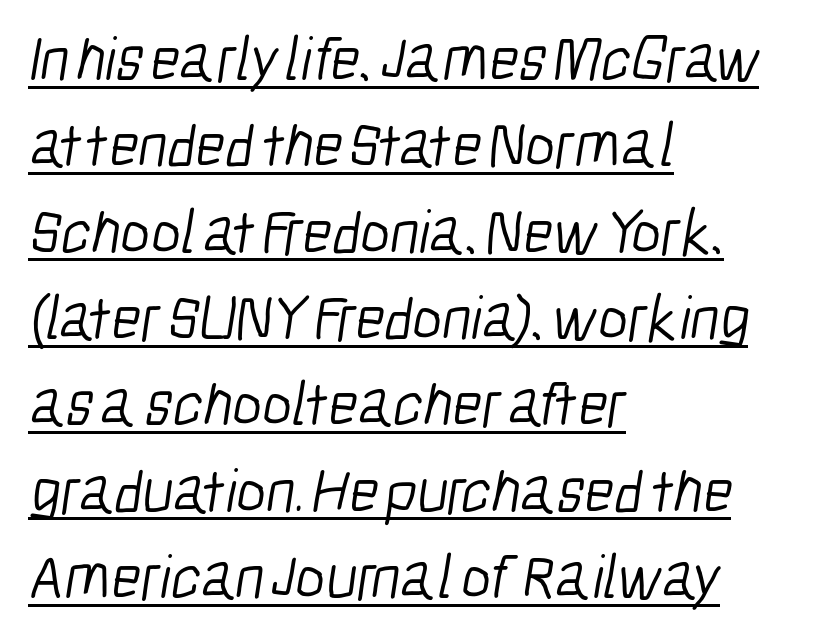
Q: Is the text bold? A: No.
Q: Is the typeface a serif or a sans-serif typeface? A: Sans-serif.
Q: Is the text underlined? A: Yes.
Q: How is the paragraph aligned? A: Left-aligned.
Q: Is the spacing between letters normal or unusually wide? A: Normal.
Q: Is the spacing between lines tight, normal or loose? A: Normal.
Q: Width (condensed, normal, or wide)? A: Condensed.
Q: Stroke contrast? A: Low.
Q: x-height? A: Medium.
Q: Monospaced? A: No.
